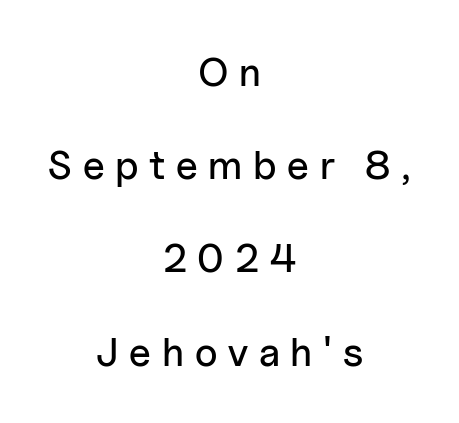
Q: Is the text italic (slanted)? A: No, it is upright.
Q: Is the typeface a serif or a sans-serif typeface? A: Sans-serif.
Q: Is the text underlined? A: No.
Q: How is the paragraph aligned? A: Centered.
Q: Is the spacing between letters normal or unusually wide? A: Unusually wide.
Q: Is the spacing between lines tight, normal or loose? A: Loose.
Q: Width (condensed, normal, or wide)? A: Normal.
Q: Stroke contrast? A: Low.
Q: x-height? A: Medium.
Q: Monospaced? A: No.
